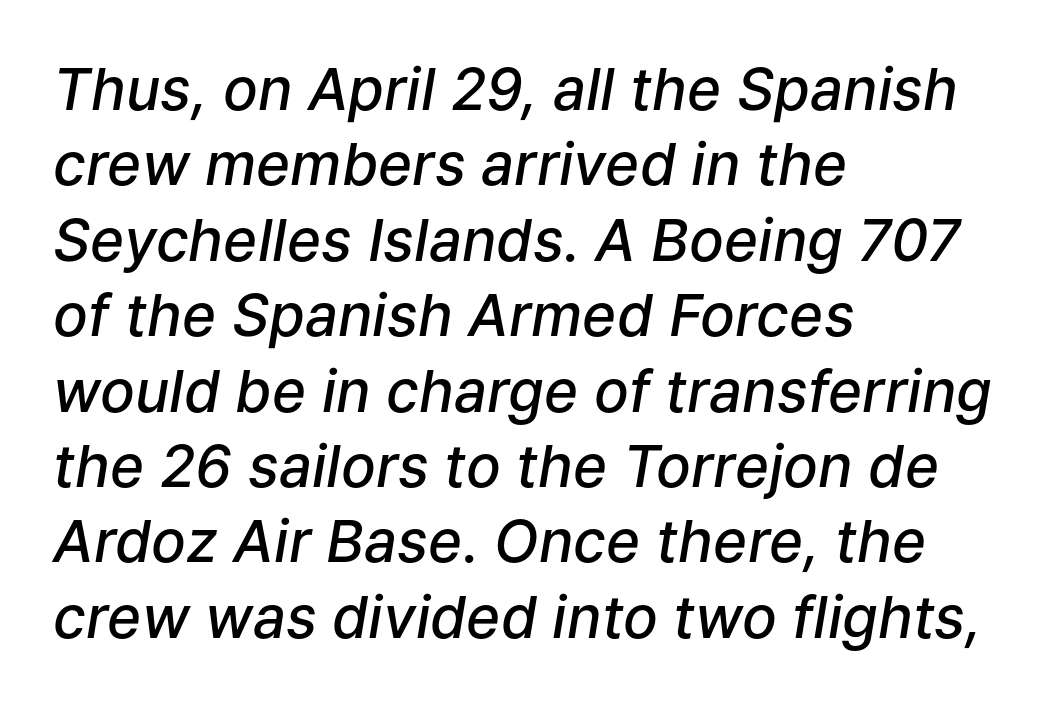
Q: Is the text bold? A: Semi-bold.
Q: Is the text italic (slanted)? A: Yes, it leans right by about 9 degrees.
Q: Is the text underlined? A: No.
Q: How is the paragraph aligned? A: Left-aligned.
Q: Is the spacing between letters normal or unusually wide? A: Normal.
Q: Is the spacing between lines tight, normal or loose? A: Normal.
Q: Width (condensed, normal, or wide)? A: Normal.
Q: Stroke contrast? A: Low.
Q: x-height? A: Medium.
Q: Monospaced? A: No.
